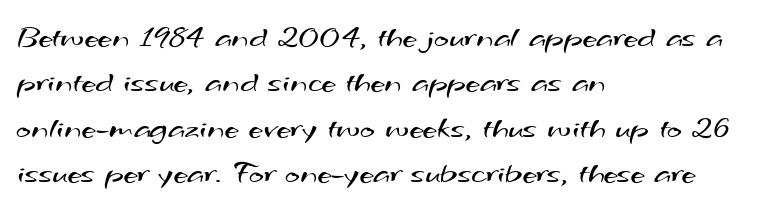
Q: Is the text bold? A: No.
Q: Is the typeface a serif or a sans-serif typeface? A: Sans-serif.
Q: Is the text underlined? A: No.
Q: How is the paragraph aligned? A: Left-aligned.
Q: Is the spacing between letters normal or unusually wide? A: Normal.
Q: Is the spacing between lines tight, normal or loose? A: Normal.
Q: Width (condensed, normal, or wide)? A: Wide.
Q: Stroke contrast? A: Medium.
Q: x-height? A: Small.
Q: Monospaced? A: No.
